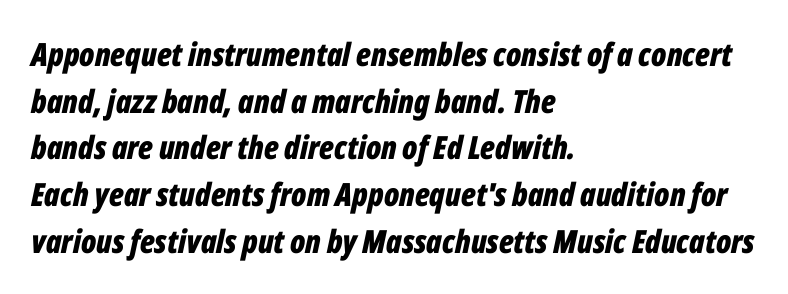
The line-height multiplier appears to be the usual default. This sample uses an oblique cut, with every glyph tilted off the vertical. Here the designer chose a conventional face with non-uniform glyph widths. The lines are quadded left.
